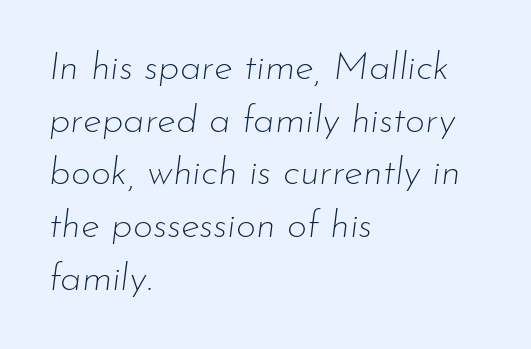
{"italic": "yes", "lean": "right", "slant_degrees": 7, "bold": "no", "weight": "thin", "width": "normal", "stroke_contrast": "low", "x_height": "small", "monospaced": "no", "underline": "no", "align": "left", "line_spacing": "normal", "line_spacing_ratio": 1.35, "letter_spacing": "normal", "letter_spacing_em": 0.0, "glyph_px": 39}
